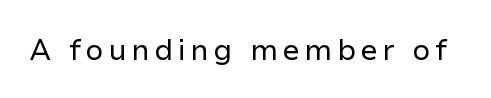
The image shows 29 px regular-weight sans-serif type, upright; set not underlined; low stroke contrast and a medium x-height.
